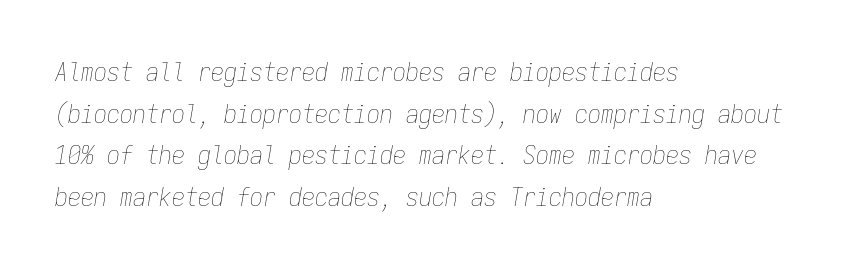
Slant detected: the letters are inclined. The designer left line spacing at the default. Default kerning and tracking; the words read as compact shapes. The setting favours the left margin, as ordinary paragraphs usually do.
